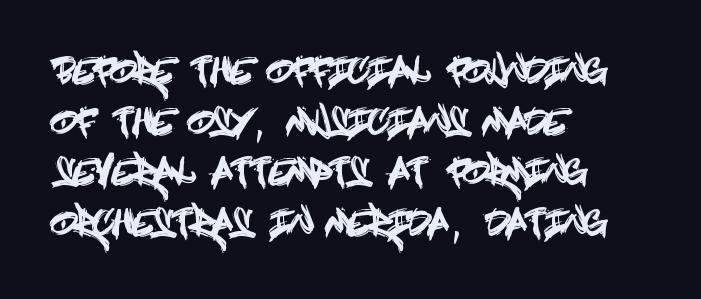
The image shows 35 px condensed sans-serif type; set left-aligned, normal line spacing (1.45x), normal letter spacing, not underlined; a large x-height.
